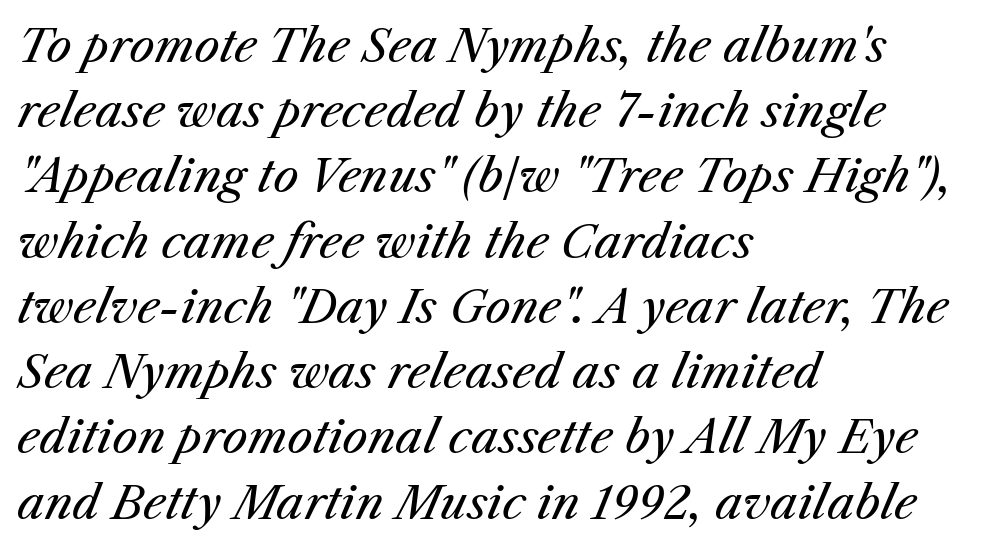
The image shows 45 px regular-weight type, italic (leaning right); set left-aligned, normal line spacing (1.45x), normal letter spacing, not underlined; medium stroke contrast and a medium x-height.
